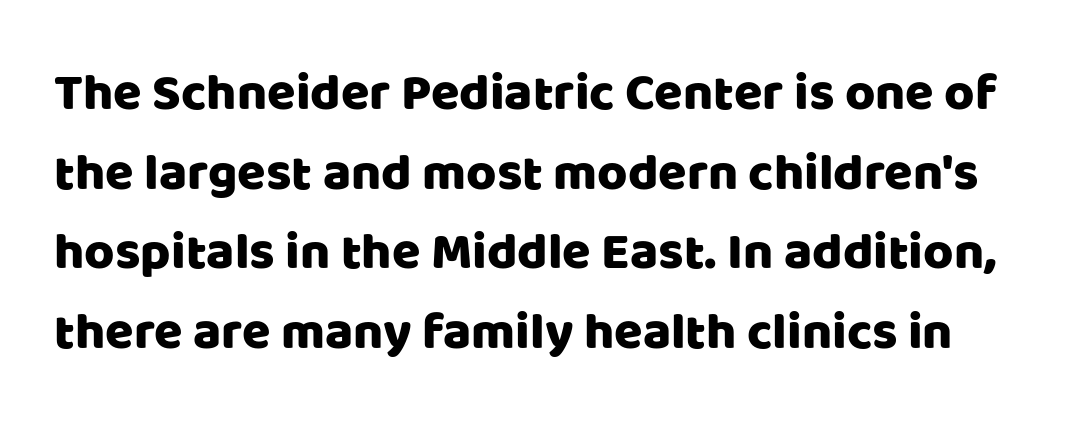
Q: Is the text italic (slanted)? A: No, it is upright.
Q: Is the typeface a serif or a sans-serif typeface? A: Sans-serif.
Q: Is the text underlined? A: No.
Q: Is the spacing between letters normal or unusually wide? A: Normal.
Q: Is the spacing between lines tight, normal or loose? A: Normal.
Q: Width (condensed, normal, or wide)? A: Normal.
Q: Stroke contrast? A: Low.
Q: x-height? A: Large.
Q: Monospaced? A: No.
